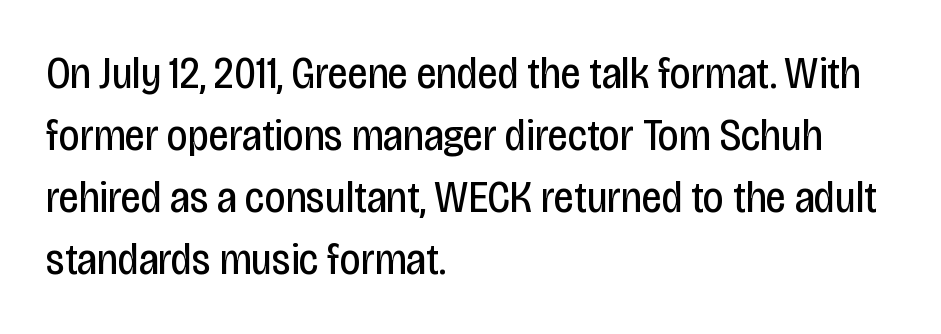
Q: Is the text bold? A: No.
Q: Is the text italic (slanted)? A: No, it is upright.
Q: Is the typeface a serif or a sans-serif typeface? A: Sans-serif.
Q: Is the text underlined? A: No.
Q: How is the paragraph aligned? A: Left-aligned.
Q: Is the spacing between letters normal or unusually wide? A: Normal.
Q: Is the spacing between lines tight, normal or loose? A: Normal.
Q: Width (condensed, normal, or wide)? A: Condensed.
Q: Stroke contrast? A: Low.
Q: x-height? A: Large.
Q: Monospaced? A: No.
